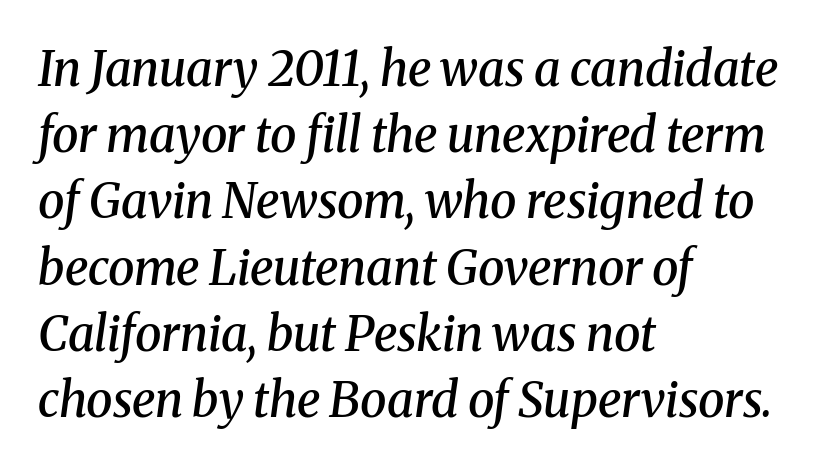
{"serif": "yes", "italic": "yes", "lean": "right", "slant_degrees": 8, "bold": "semi", "weight": "semibold", "width": "normal", "stroke_contrast": "medium", "x_height": "medium", "monospaced": "no", "underline": "no", "align": "left", "line_spacing": "normal", "line_spacing_ratio": 1.38, "letter_spacing": "normal", "letter_spacing_em": 0.0, "glyph_px": 48}
